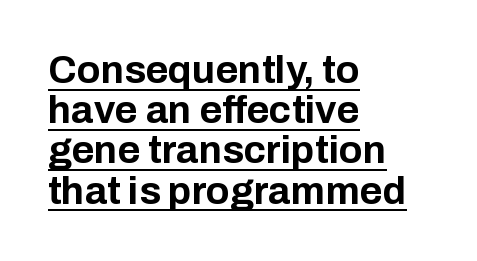
Varying glyph widths throughout — classic text-font behaviour. Notice how descenders almost collide with the ascenders below — that's tight leading. In terms of posture, this sample is upright. In designer terms, the underline attribute is active on this setting. Line beginnings align vertically; line endings do not.
